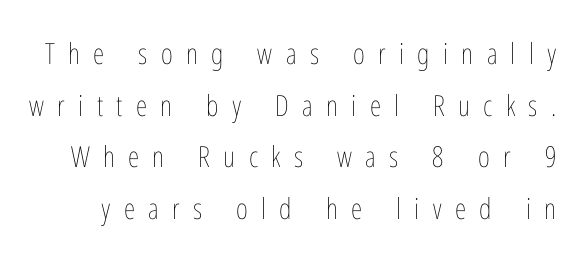
{"italic": "no", "bold": "no", "weight": "thin", "width": "condensed", "stroke_contrast": "low", "x_height": "medium", "monospaced": "no", "underline": "no", "line_spacing_ratio": 1.78, "letter_spacing": "wide", "letter_spacing_em": 0.46, "glyph_px": 29}
